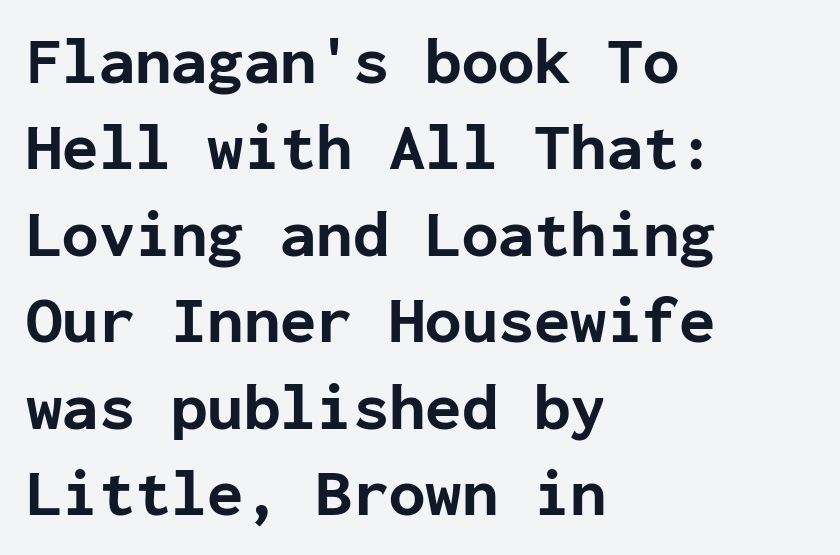
{"serif": "no", "italic": "no", "bold": "yes", "weight": "bold", "width": "normal", "stroke_contrast": "low", "x_height": "medium", "monospaced": "yes", "underline": "no", "align": "left", "line_spacing": "normal", "line_spacing_ratio": 1.31, "letter_spacing": "normal", "letter_spacing_em": 0.0, "glyph_px": 66}
